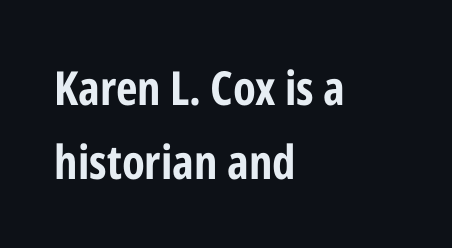
Only glyphs here, with clear space below each row. Classification — sans serif. Leading: standard. Does the lettering tilt? It doesn't — this is upright. Is this a fixed-width face? No — the glyphs have proportional, varying widths. Left-aligned paragraph, ragged on the right.
